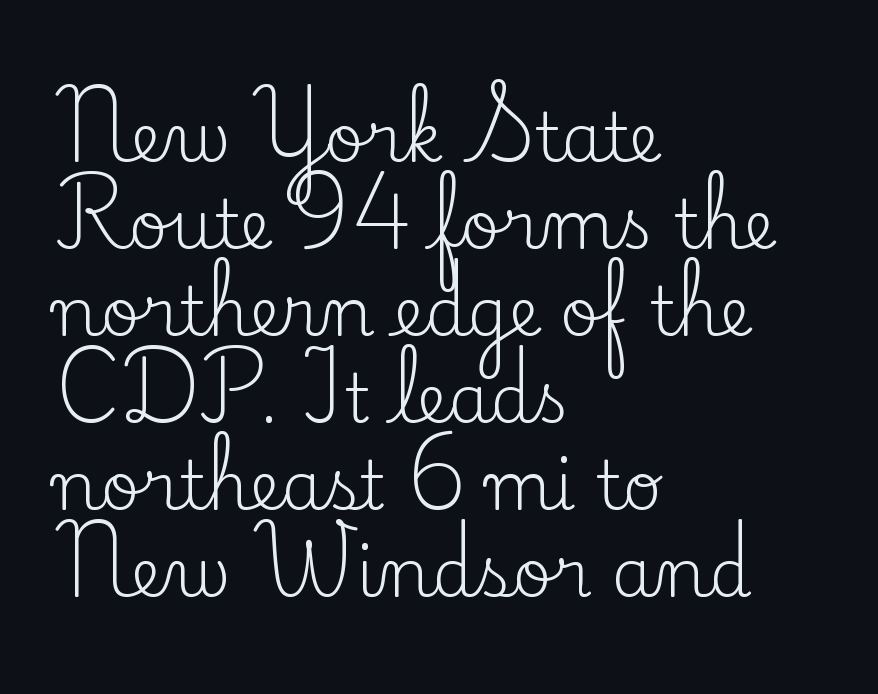
Q: Is the text bold? A: No.
Q: Is the text italic (slanted)? A: No, it is upright.
Q: Is the text underlined? A: No.
Q: How is the paragraph aligned? A: Left-aligned.
Q: Is the spacing between letters normal or unusually wide? A: Normal.
Q: Is the spacing between lines tight, normal or loose? A: Normal.
Q: Width (condensed, normal, or wide)? A: Normal.
Q: Stroke contrast? A: Low.
Q: x-height? A: Small.
Q: Monospaced? A: No.
